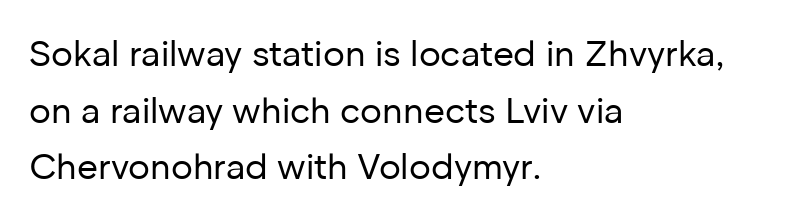
In CSS terms this would be text-align: left. Weight: in the light-to-regular range. Serifs: no, the terminals of the letterforms are clean. A typesetter would call this zero additional tracking. Descenders hang freely into open space. Normally led — the rows are evenly, conventionally spaced.
